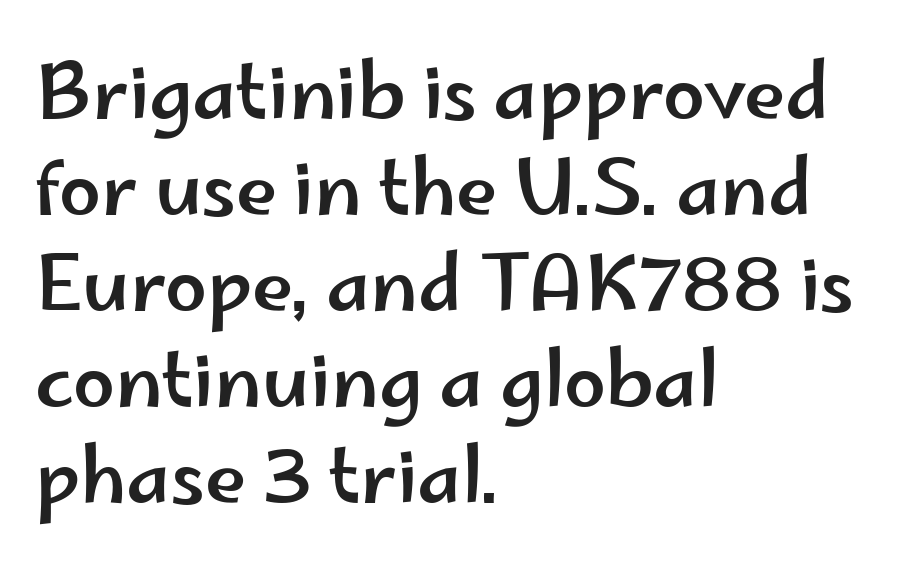
The image shows 75 px wide sans-serif type, upright; set left-aligned, normal line spacing (1.28x), normal letter spacing, not underlined; low stroke contrast and a small x-height.
